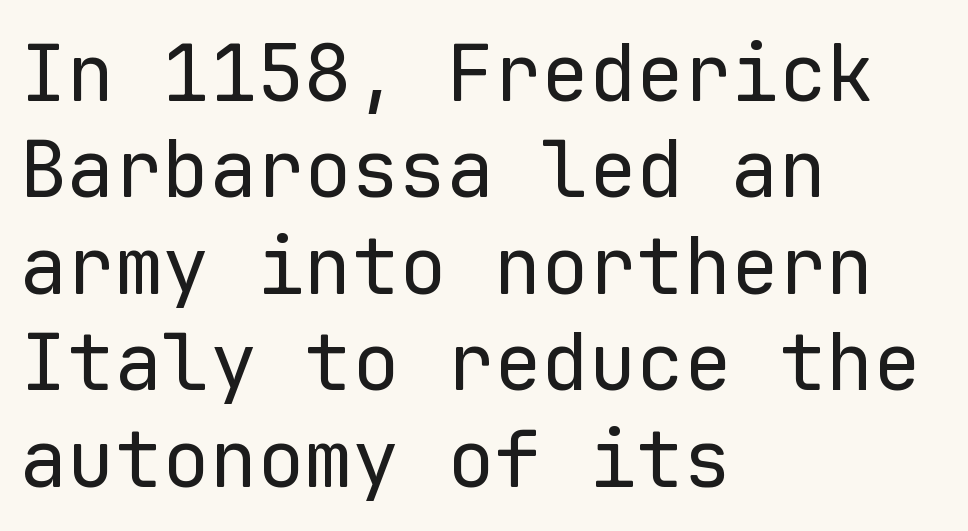
The letters march in equal steps, a hallmark of fixed-pitch type. The lines are quadded left. No word sits above an underline. The characters display no serif detailing; their extremities are plain.
